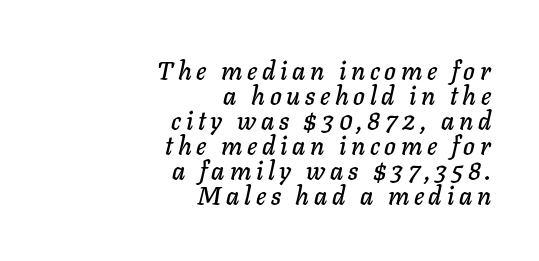
Q: Is the text italic (slanted)? A: Yes, it leans right by about 11 degrees.
Q: Is the text underlined? A: No.
Q: How is the paragraph aligned? A: Right-aligned.
Q: Is the spacing between lines tight, normal or loose? A: Tight.
